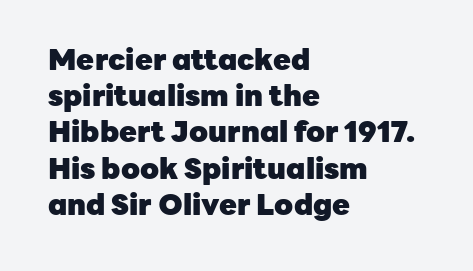
Q: Is the text bold? A: Yes.
Q: Is the text italic (slanted)? A: No, it is upright.
Q: Is the typeface a serif or a sans-serif typeface? A: Sans-serif.
Q: Is the text underlined? A: No.
Q: How is the paragraph aligned? A: Left-aligned.
Q: Is the spacing between letters normal or unusually wide? A: Normal.
Q: Is the spacing between lines tight, normal or loose? A: Normal.
Q: Width (condensed, normal, or wide)? A: Normal.
Q: Stroke contrast? A: Low.
Q: x-height? A: Medium.
Q: Monospaced? A: No.
